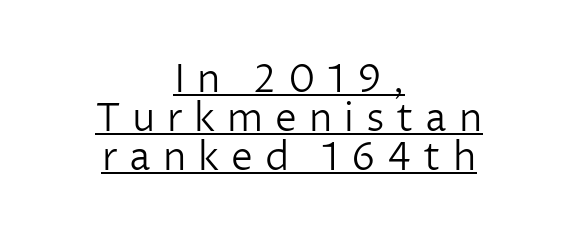
Q: Is the text bold? A: No.
Q: Is the text italic (slanted)? A: No, it is upright.
Q: Is the typeface a serif or a sans-serif typeface? A: Sans-serif.
Q: Is the text underlined? A: Yes.
Q: How is the paragraph aligned? A: Centered.
Q: Is the spacing between letters normal or unusually wide? A: Unusually wide.
Q: Is the spacing between lines tight, normal or loose? A: Tight.
Q: Width (condensed, normal, or wide)? A: Normal.
Q: Stroke contrast? A: Low.
Q: x-height? A: Medium.
Q: Monospaced? A: No.
